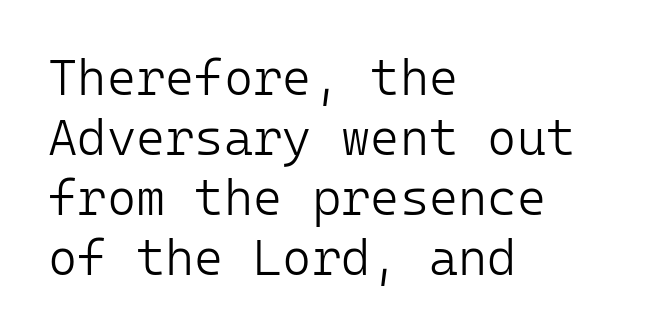
The image shows 50 px light sans-serif type, upright, monospaced; set left-aligned, line spacing 1.2x, normal letter spacing, not underlined; low stroke contrast and a medium x-height.
